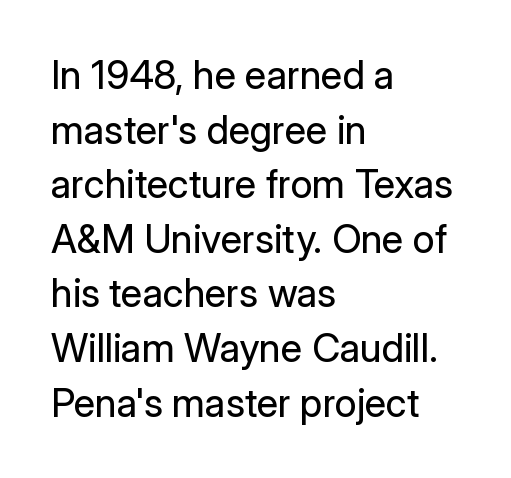
{"serif": "no", "italic": "no", "bold": "no", "weight": "regular", "width": "normal", "stroke_contrast": "low", "x_height": "medium", "monospaced": "no", "underline": "no", "align": "left", "line_spacing": "normal", "line_spacing_ratio": 1.4, "letter_spacing": "normal", "letter_spacing_em": 0.0, "glyph_px": 39}
